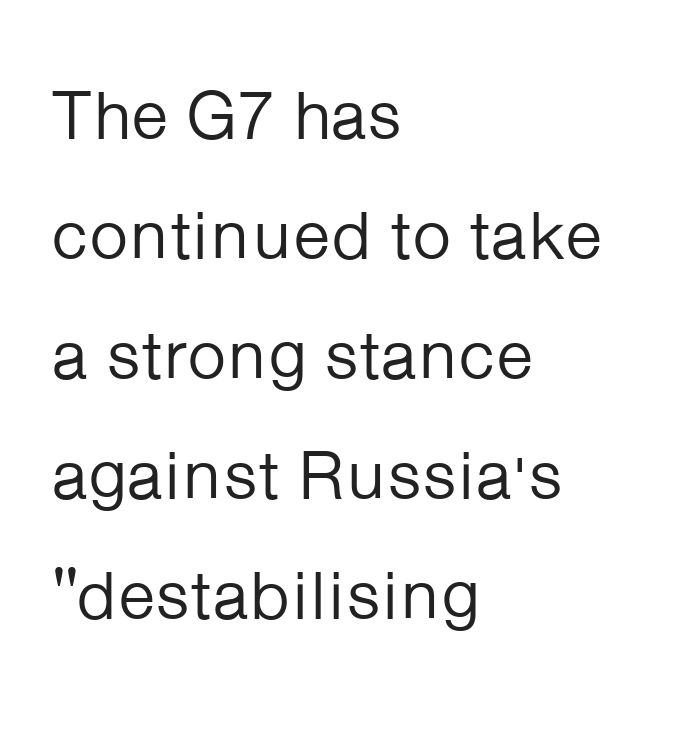
{"serif": "no", "italic": "no", "bold": "no", "weight": "regular", "width": "normal", "stroke_contrast": "low", "x_height": "medium", "monospaced": "no", "underline": "no", "align": "left", "line_spacing_ratio": 1.74, "letter_spacing": "normal", "letter_spacing_em": 0.0, "glyph_px": 69}
